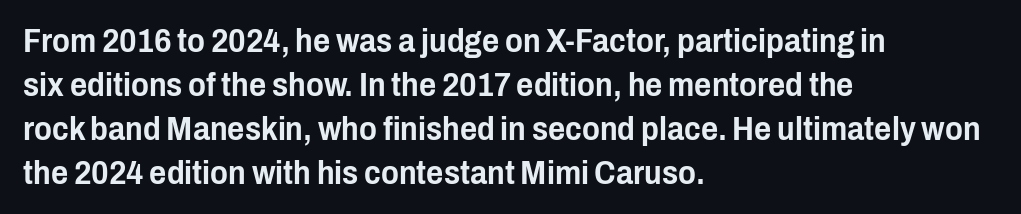
{"serif": "no", "italic": "no", "width": "condensed", "stroke_contrast": "low", "x_height": "medium", "monospaced": "no", "underline": "no", "align": "left", "line_spacing": "normal", "line_spacing_ratio": 1.33, "letter_spacing": "normal", "letter_spacing_em": 0.0, "glyph_px": 33}
